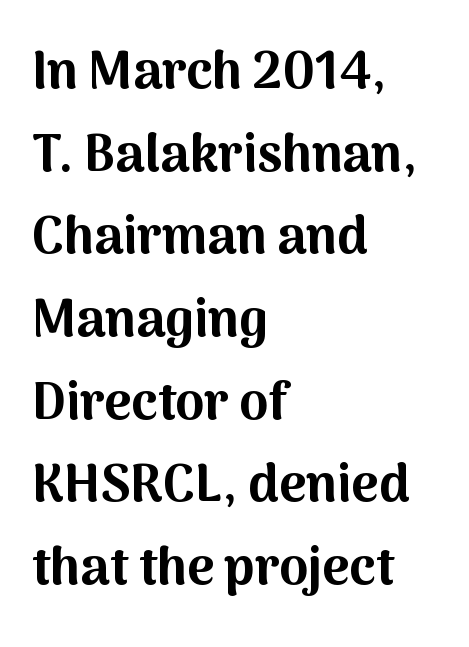
Glyph-to-glyph distance matches everyday printed text. The face used here is a sans, in the tradition of grotesques and geometrics. In terms of posture, this sample is upright. On the weight axis this lands at bold, roughly 700. The foot of each line stays bare and open. The vertical gap from one line to the next is medium.
